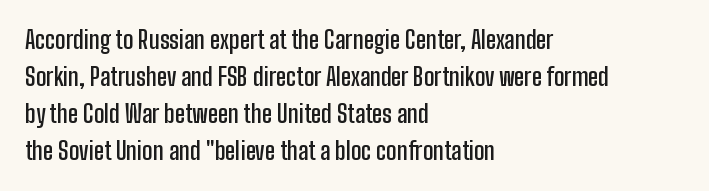
Leading matches the norm, producing a regular column. This is roman type, the default non-slanted kind. Students, note that the glyphs here touch the page at normal intervals. Anything drawn beneath the words? Only blank space.
